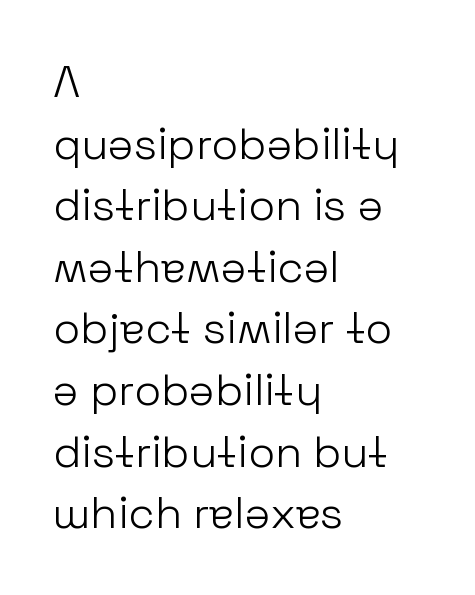
The image shows 44 px light sans-serif type, upright; set left-aligned, normal line spacing (1.4x), normal letter spacing, not underlined; low stroke contrast and a medium x-height.
